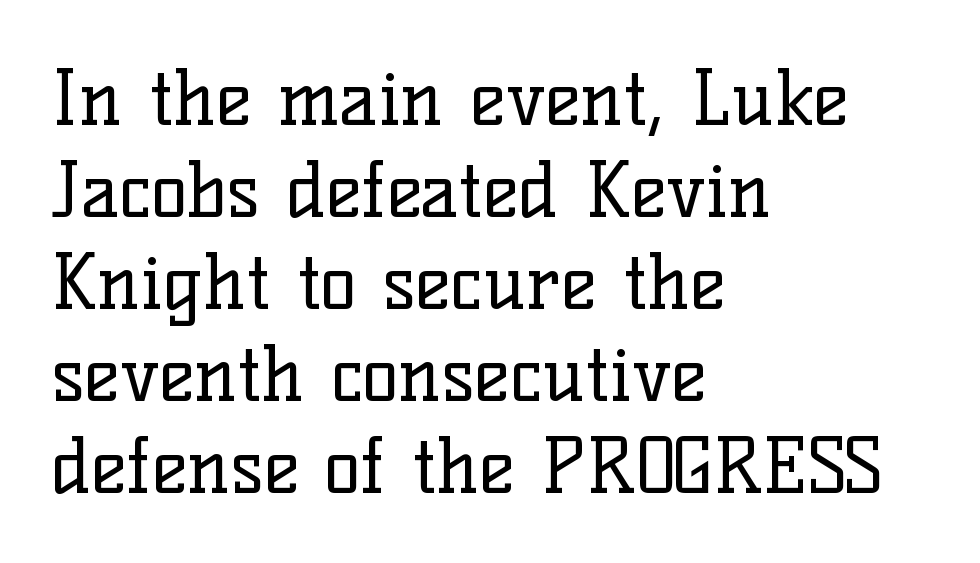
The specimen reads as upright at a glance. What kind of face is this? One with serifs. The compositor pushed each line to the left boundary. The face used here is proportionally spaced, like ordinary book or web type. The letters look calm and open, with moderate or lighter stems. Short note: letters normally spaced.
